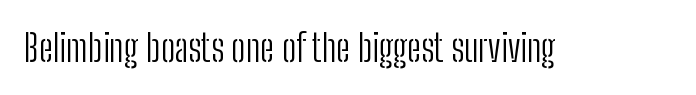
The image shows 38 px light, condensed sans-serif type, upright; set normal letter spacing, not underlined; low stroke contrast and a medium x-height.
